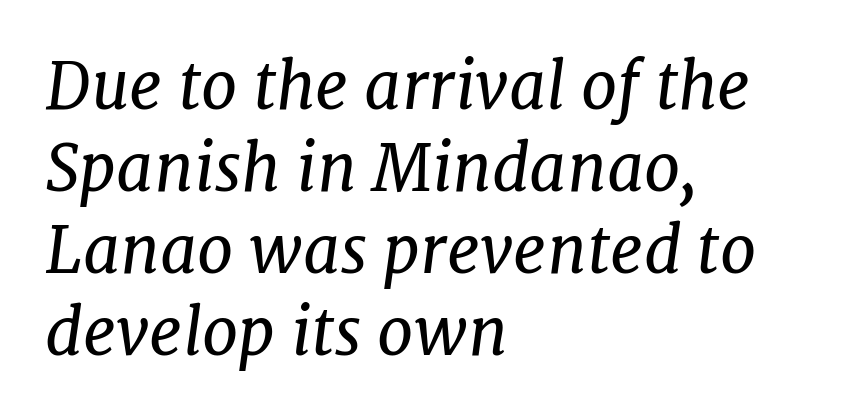
{"serif": "yes", "italic": "yes", "lean": "right", "slant_degrees": 7, "bold": "no", "weight": "regular", "width": "normal", "stroke_contrast": "low", "x_height": "medium", "monospaced": "no", "underline": "no", "align": "left", "line_spacing": "normal", "line_spacing_ratio": 1.26, "letter_spacing": "normal", "letter_spacing_em": 0.0, "glyph_px": 65}
